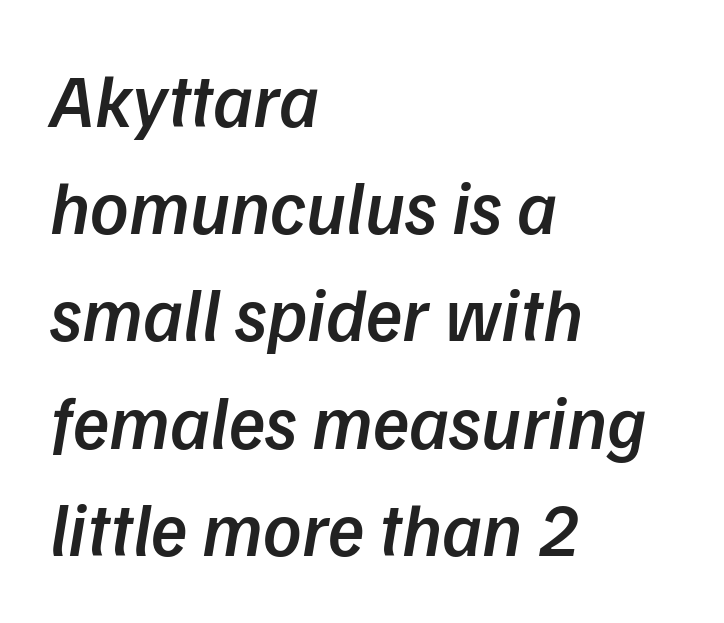
Q: Is the text bold? A: Semi-bold.
Q: Is the typeface a serif or a sans-serif typeface? A: Sans-serif.
Q: Is the text underlined? A: No.
Q: How is the paragraph aligned? A: Left-aligned.
Q: Is the spacing between letters normal or unusually wide? A: Normal.
Q: Is the spacing between lines tight, normal or loose? A: Normal.
Q: Width (condensed, normal, or wide)? A: Normal.
Q: Stroke contrast? A: Low.
Q: x-height? A: Medium.
Q: Monospaced? A: No.
